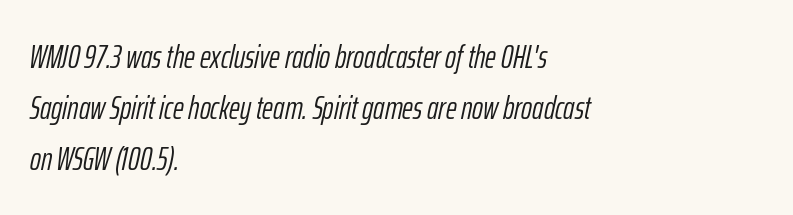
The image shows 33 px light, condensed type, italic (leaning right); set left-aligned, normal line spacing (1.54x), normal letter spacing, not underlined; low stroke contrast and a medium x-height.
